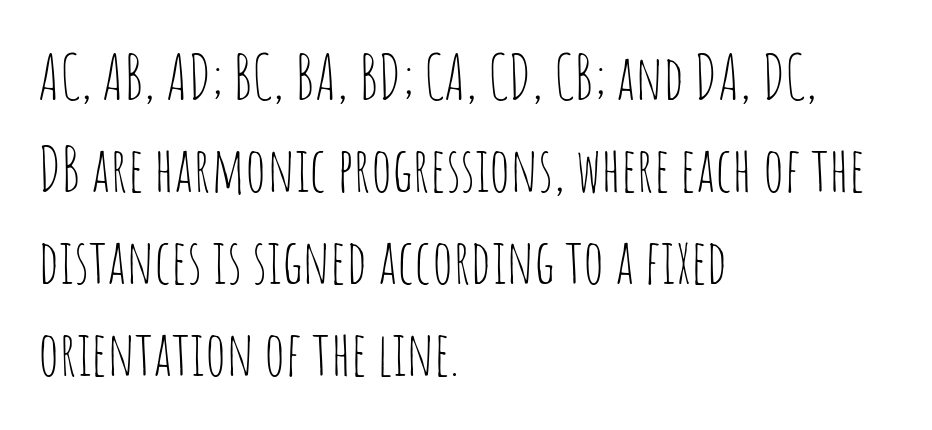
{"serif": "no", "italic": "no", "bold": "no", "weight": "thin", "width": "condensed", "stroke_contrast": "low", "x_height": "large", "monospaced": "no", "underline": "no", "align": "left", "line_spacing": "normal", "line_spacing_ratio": 1.51, "letter_spacing": "normal", "letter_spacing_em": 0.0, "glyph_px": 61}
